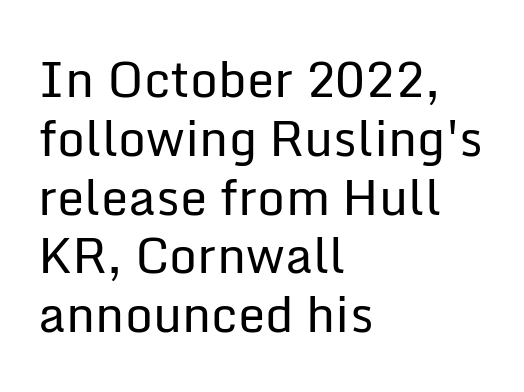
The image shows 49 px regular-weight sans-serif type, upright; set left-aligned, line spacing 1.2x, normal letter spacing, not underlined; low stroke contrast and a medium x-height.
